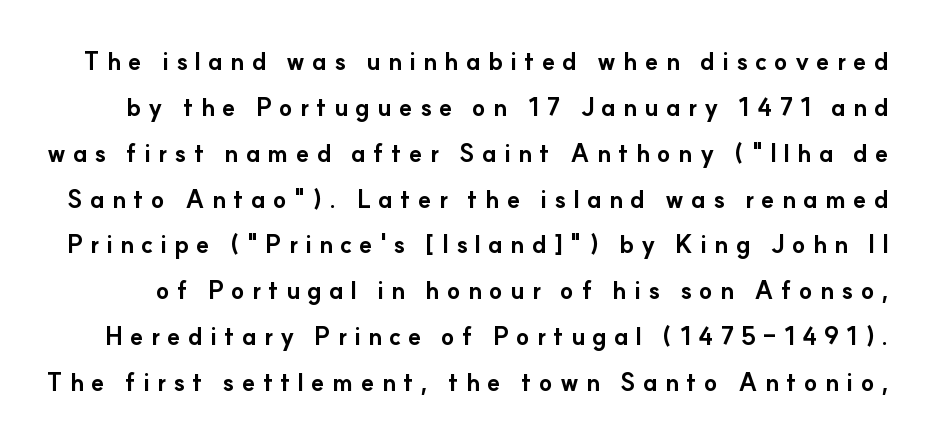
{"italic": "no", "bold": "yes", "underline": "no", "line_spacing": "loose", "line_spacing_ratio": 1.91, "letter_spacing": "wide", "letter_spacing_em": 0.3, "glyph_px": 24}
